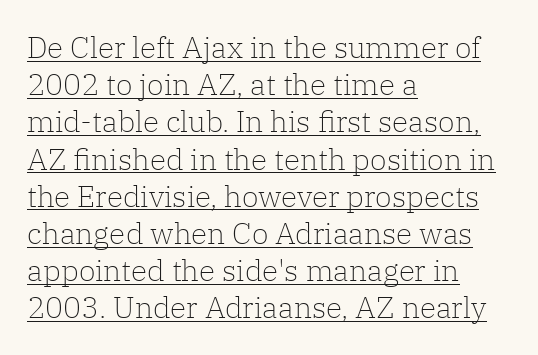
The face used here is rendered with its standard letterfit. Tall strokes in this sample are plumb rather than angled. Caption: multi-line text, flush left, ragged right. What decoration does the sample have? An underline. The rendering shows small feet on the letterforms — a serif design. The weight tops out at a normal text grade.
